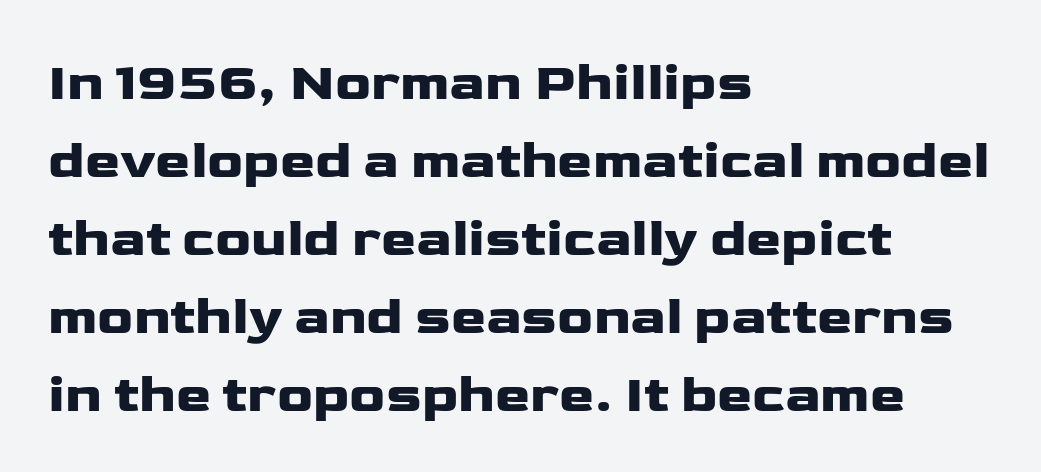
The image shows 53 px wide sans-serif type, upright; set left-aligned, normal line spacing (1.47x), normal letter spacing, not underlined; low stroke contrast and a medium x-height.
